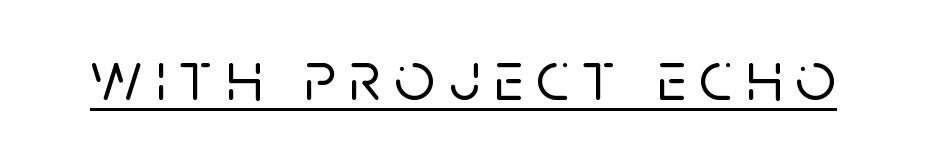
The image shows 71 px sans-serif type, upright; set underlined; low stroke contrast and a large x-height.
